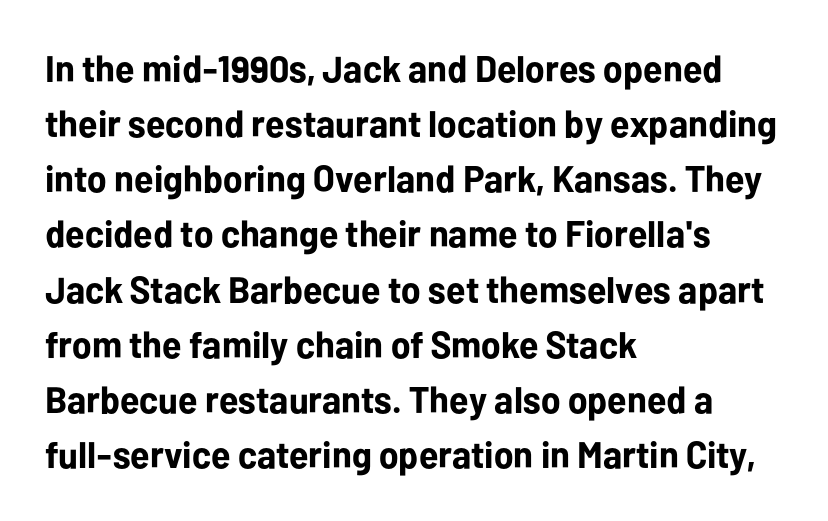
The image shows 37 px bold sans-serif type, upright; set left-aligned, normal line spacing (1.49x), normal letter spacing, not underlined; low stroke contrast and a medium x-height.
